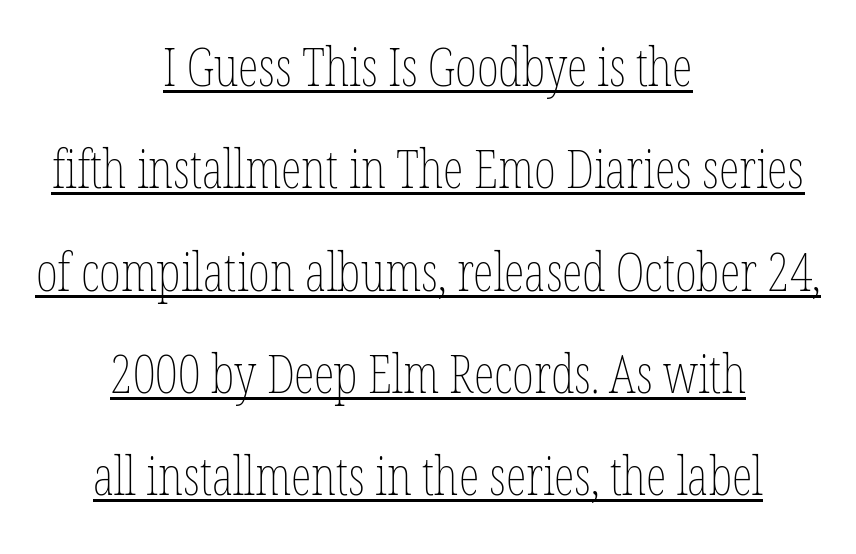
{"italic": "no", "bold": "no", "weight": "thin", "width": "condensed", "stroke_contrast": "low", "x_height": "medium", "monospaced": "no", "underline": "yes", "align": "center", "line_spacing": "loose", "line_spacing_ratio": 1.93, "letter_spacing": "normal", "letter_spacing_em": 0.0, "glyph_px": 53}
